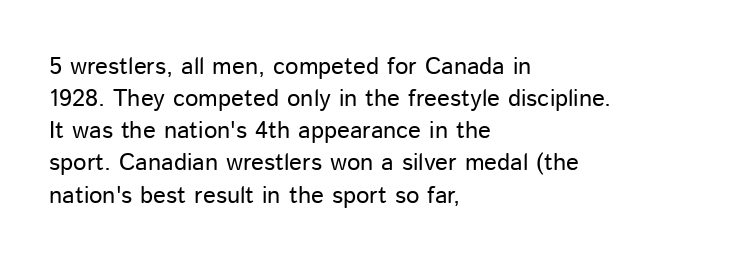
The strip under each line holds only bare page. You could call the tracking neutral — neither tight nor loose. Where is the straight margin? On the left. Upright lettering throughout. The weight tops out at a normal text grade.
